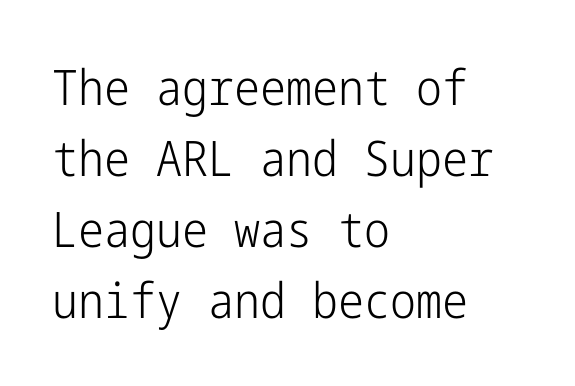
Q: Is the text bold? A: No.
Q: Is the text italic (slanted)? A: No, it is upright.
Q: Is the typeface a serif or a sans-serif typeface? A: Sans-serif.
Q: Is the text underlined? A: No.
Q: How is the paragraph aligned? A: Left-aligned.
Q: Is the spacing between letters normal or unusually wide? A: Normal.
Q: Is the spacing between lines tight, normal or loose? A: Normal.
Q: Width (condensed, normal, or wide)? A: Condensed.
Q: Stroke contrast? A: Low.
Q: x-height? A: Medium.
